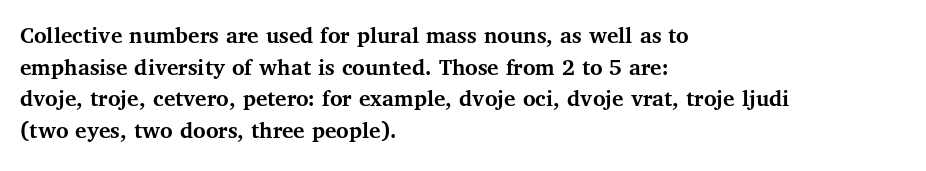
{"italic": "no", "bold": "yes", "underline": "no", "align": "left", "line_spacing": "normal", "line_spacing_ratio": 1.32, "letter_spacing": "normal", "letter_spacing_em": 0.0, "glyph_px": 24}
